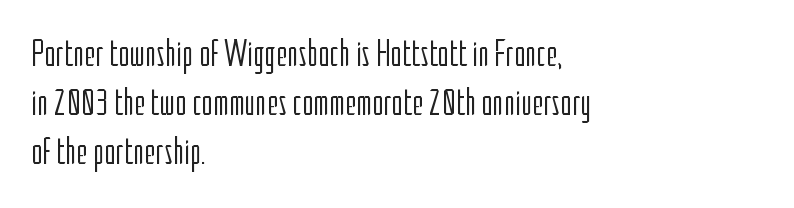
Note the varied advance widths — an 'i' is clearly narrower than an 'm'. No italicization has been applied; the sample stays upright. Is there much room between lines? A standard amount, neither cramped nor airy. The weight tops out at a normal text grade. Bare-footed words on every line. Unlike a traditional serif, this face leaves its strokes unadorned.
